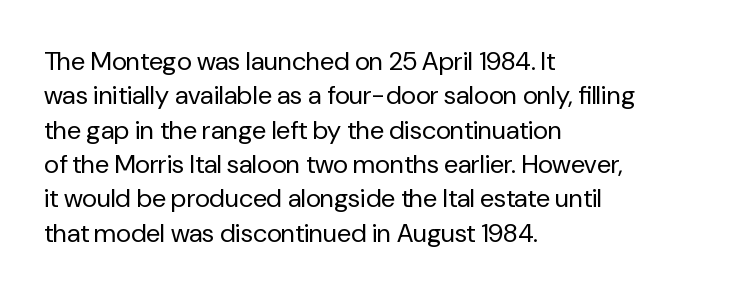
{"italic": "no", "bold": "no", "underline": "no", "align": "left", "line_spacing": "normal", "line_spacing_ratio": 1.32, "letter_spacing": "normal", "letter_spacing_em": 0.0, "glyph_px": 26}
